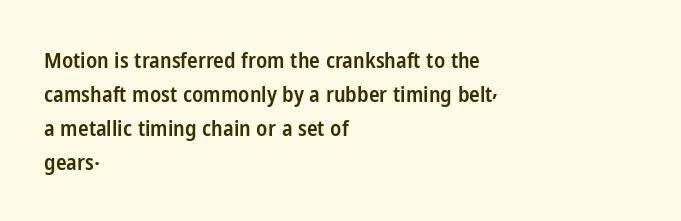
{"italic": "no", "bold": "semi", "underline": "no", "align": "left", "line_spacing": "normal", "line_spacing_ratio": 1.54, "letter_spacing": "normal", "letter_spacing_em": 0.0, "glyph_px": 22}
